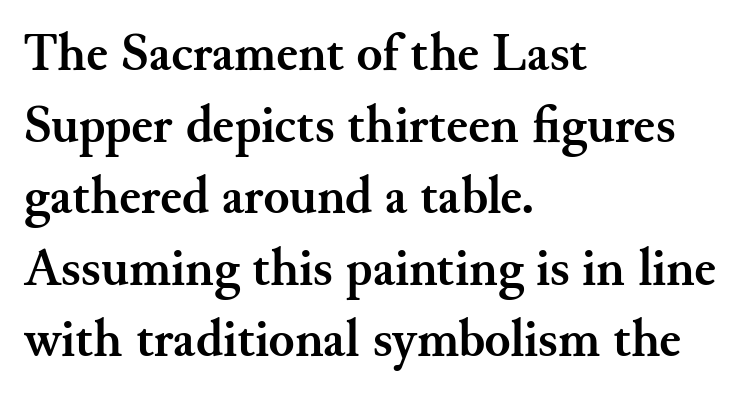
{"serif": "yes", "italic": "no", "bold": "yes", "weight": "semibold", "width": "normal", "stroke_contrast": "medium", "x_height": "small", "monospaced": "no", "underline": "no", "align": "left", "line_spacing": "normal", "line_spacing_ratio": 1.35, "letter_spacing": "normal", "letter_spacing_em": 0.0, "glyph_px": 53}
